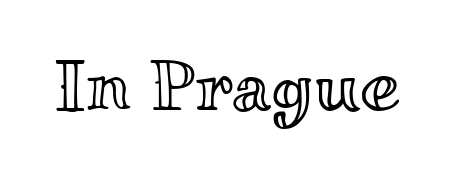
The image shows 72 px wide type, upright; set normal letter spacing, not underlined; a small x-height.
